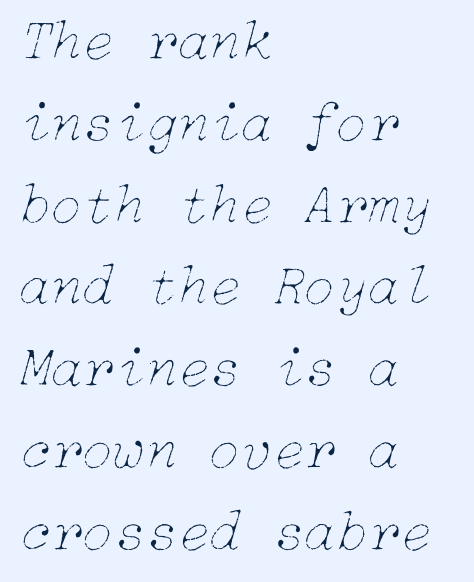
In terms of leading, this rendering sits right in the middle. Only glyphs here, with clear space below each row. Is the letter spacing exaggerated? No — it looks like the ordinary default. The paragraph shown leans on its left margin. Weight: regular or lighter.
